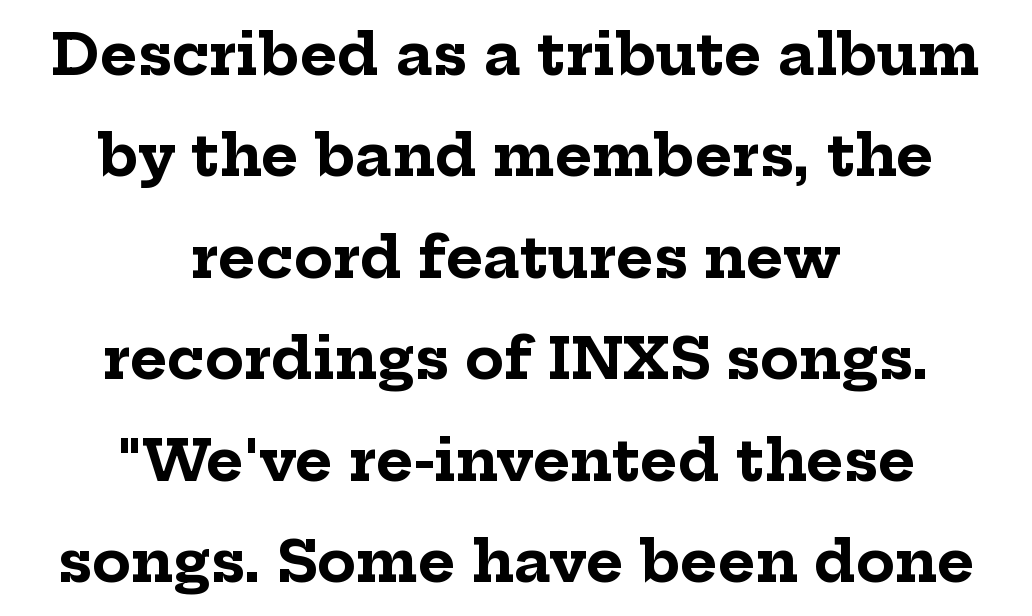
{"serif": "yes", "italic": "no", "bold": "yes", "weight": "bold", "width": "normal", "stroke_contrast": "low", "x_height": "medium", "monospaced": "no", "underline": "no", "align": "center", "line_spacing_ratio": 1.78, "letter_spacing": "normal", "letter_spacing_em": 0.0, "glyph_px": 57}
